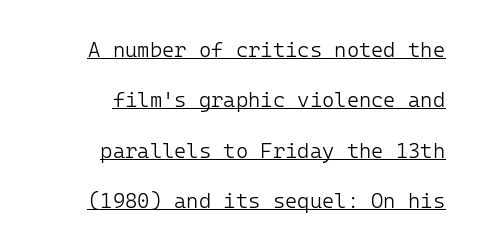
The image shows 21 px text type, upright; set right-aligned, loose line spacing (2.4x), normal letter spacing, underlined.
